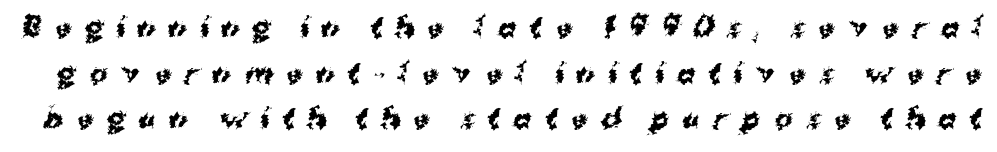
Q: Is the text bold? A: Yes.
Q: Is the text underlined? A: No.
Q: Is the spacing between letters normal or unusually wide? A: Unusually wide.
Q: Is the spacing between lines tight, normal or loose? A: Normal.
